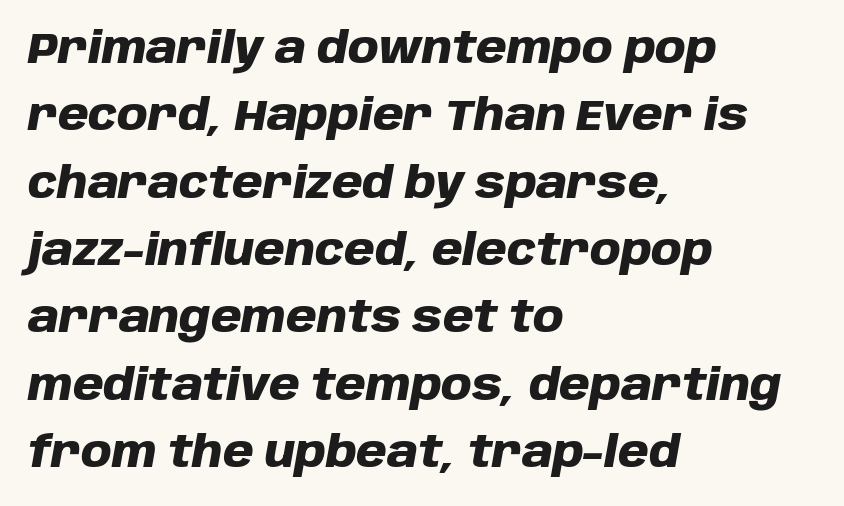
Each letter keeps its own natural width here, so spacing adapts to shape. Plenty of ink on the page — the face is bold. The rag falls on the right side of this text block. Characters follow at the spacing the type designer built in. The passage shown stacks its lines at a standard gap.
